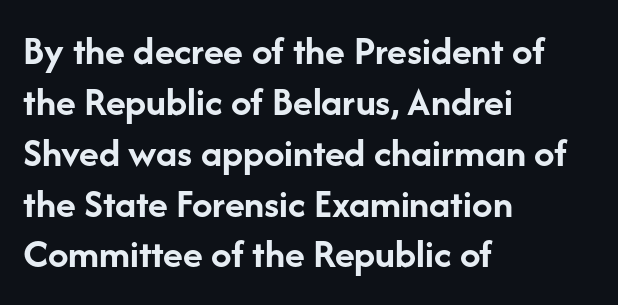
Q: Is the text bold? A: Yes.
Q: Is the text italic (slanted)? A: No, it is upright.
Q: Is the typeface a serif or a sans-serif typeface? A: Sans-serif.
Q: Is the text underlined? A: No.
Q: How is the paragraph aligned? A: Left-aligned.
Q: Is the spacing between letters normal or unusually wide? A: Normal.
Q: Width (condensed, normal, or wide)? A: Normal.
Q: Stroke contrast? A: Low.
Q: x-height? A: Medium.
Q: Monospaced? A: No.
